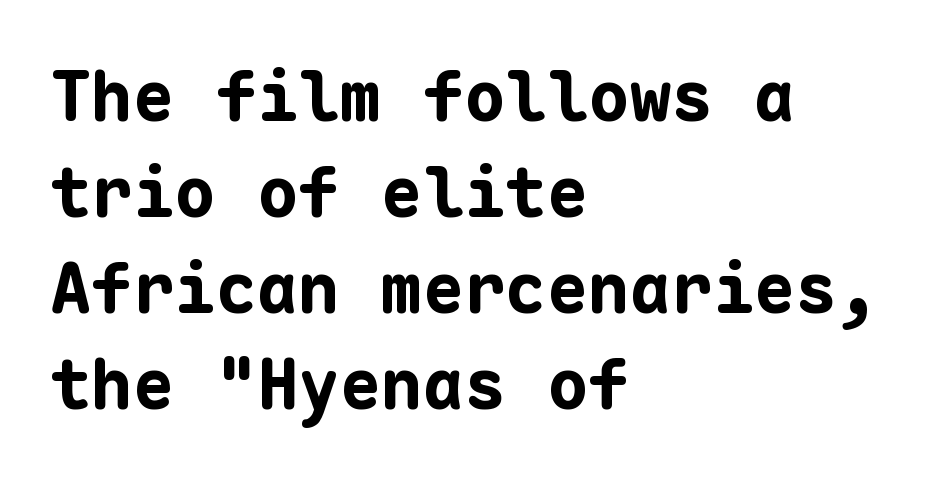
Q: Is the text bold? A: Yes.
Q: Is the text italic (slanted)? A: No, it is upright.
Q: Is the typeface a serif or a sans-serif typeface? A: Sans-serif.
Q: Is the text underlined? A: No.
Q: How is the paragraph aligned? A: Left-aligned.
Q: Is the spacing between letters normal or unusually wide? A: Normal.
Q: Is the spacing between lines tight, normal or loose? A: Normal.
Q: Width (condensed, normal, or wide)? A: Normal.
Q: Stroke contrast? A: Low.
Q: x-height? A: Medium.
Q: Monospaced? A: Yes.
